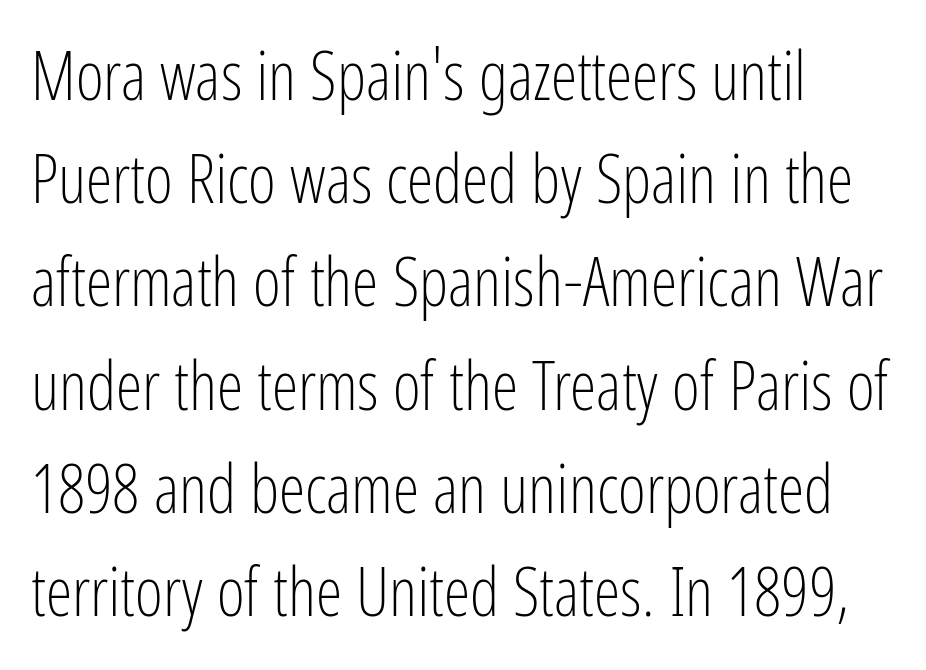
{"serif": "no", "italic": "no", "bold": "no", "weight": "light", "width": "condensed", "stroke_contrast": "low", "x_height": "medium", "monospaced": "no", "underline": "no", "align": "left", "line_spacing": "normal", "line_spacing_ratio": 1.54, "letter_spacing": "normal", "letter_spacing_em": 0.0, "glyph_px": 67}
